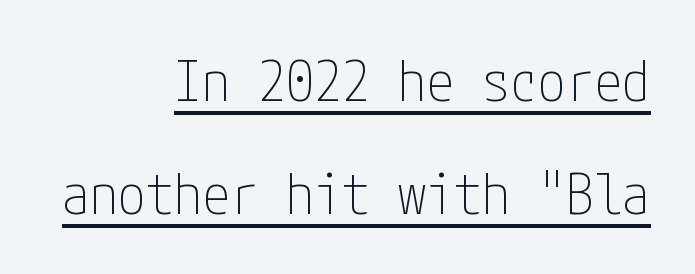
Q: Is the text bold? A: No.
Q: Is the text italic (slanted)? A: No, it is upright.
Q: Is the typeface a serif or a sans-serif typeface? A: Sans-serif.
Q: Is the text underlined? A: Yes.
Q: How is the paragraph aligned? A: Right-aligned.
Q: Is the spacing between letters normal or unusually wide? A: Normal.
Q: Is the spacing between lines tight, normal or loose? A: Loose.
Q: Width (condensed, normal, or wide)? A: Condensed.
Q: Stroke contrast? A: Low.
Q: x-height? A: Medium.
